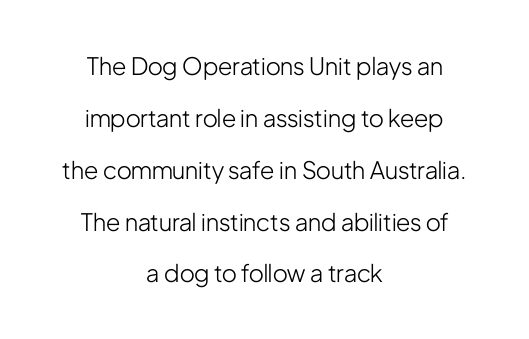
{"italic": "no", "bold": "no", "underline": "no", "align": "center", "line_spacing": "loose", "line_spacing_ratio": 2.16, "letter_spacing": "normal", "letter_spacing_em": 0.0, "glyph_px": 24}
